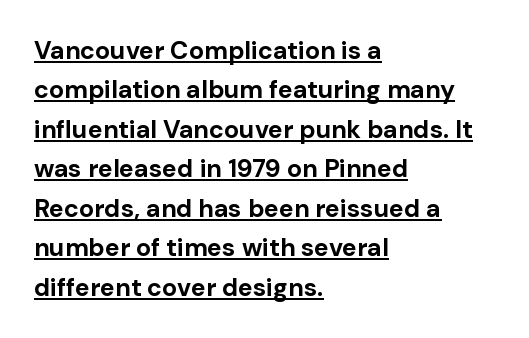
The image shows 25 px bold type, upright; set left-aligned, normal line spacing (1.58x), normal letter spacing, underlined.
